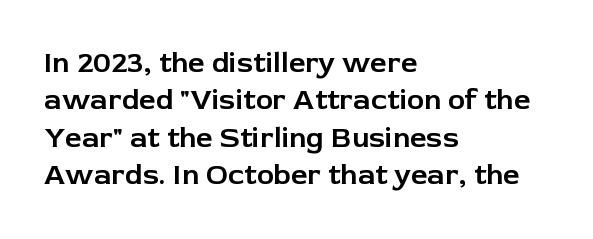
Q: Is the text italic (slanted)? A: No, it is upright.
Q: Is the typeface a serif or a sans-serif typeface? A: Sans-serif.
Q: Is the text underlined? A: No.
Q: How is the paragraph aligned? A: Left-aligned.
Q: Is the spacing between letters normal or unusually wide? A: Normal.
Q: Is the spacing between lines tight, normal or loose? A: Normal.
Q: Width (condensed, normal, or wide)? A: Normal.
Q: Stroke contrast? A: Low.
Q: x-height? A: Medium.
Q: Monospaced? A: No.
